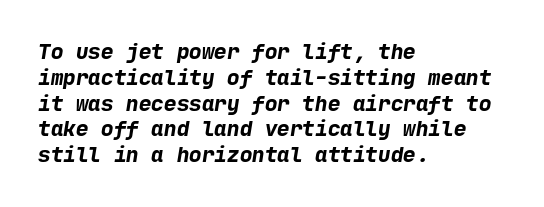
The paragraph has a hard left edge and a soft right edge. This sample uses plain, unmodified letter spacing. Quick note: underline off. Strong, thick strokes mark this as bold type.
